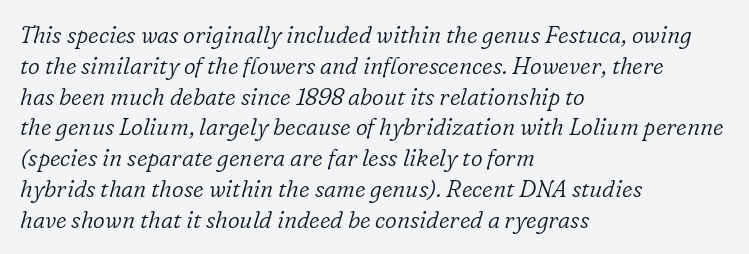
The words here are not underlined. Line beginnings align vertically; line endings do not. Tracking value appears to be zero — textbook default spacing. Would a proofreader flag this as italicized? Yes. Is there much room between lines? A standard amount, neither cramped nor airy. The letterforms sit at book weight or below.
